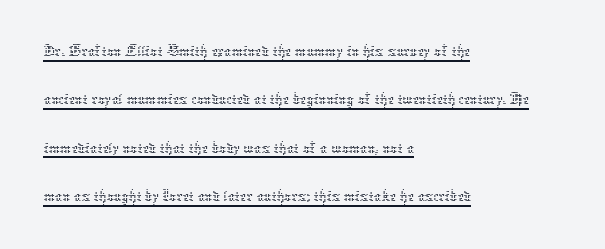
The image shows 35 px thin type, upright; set left-aligned, normal line spacing (1.38x), normal letter spacing, underlined; low stroke contrast and a medium x-height.
